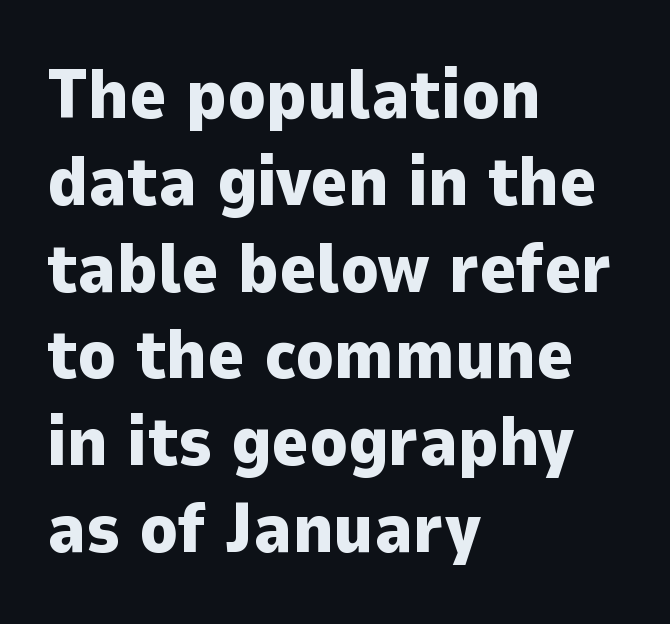
{"serif": "no", "italic": "no", "bold": "yes", "weight": "heavy", "width": "normal", "stroke_contrast": "low", "x_height": "medium", "monospaced": "no", "underline": "no", "align": "left", "line_spacing_ratio": 1.24, "letter_spacing": "normal", "letter_spacing_em": 0.0, "glyph_px": 70}
